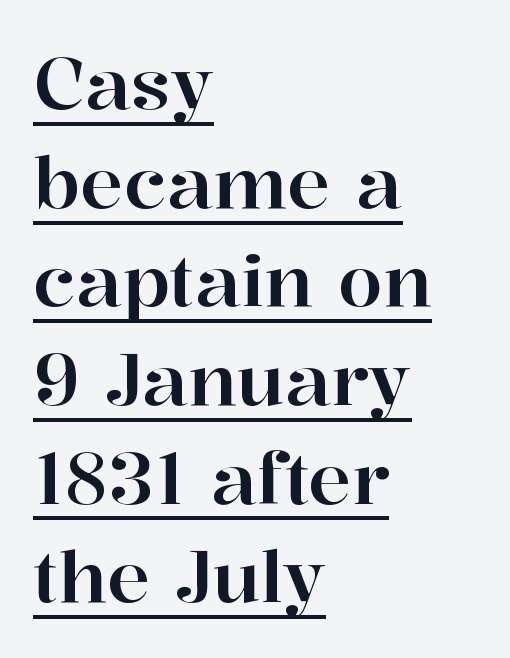
The image shows 72 px serif type, upright; set left-aligned, normal line spacing (1.37x), normal letter spacing, underlined; high stroke contrast and a medium x-height.
